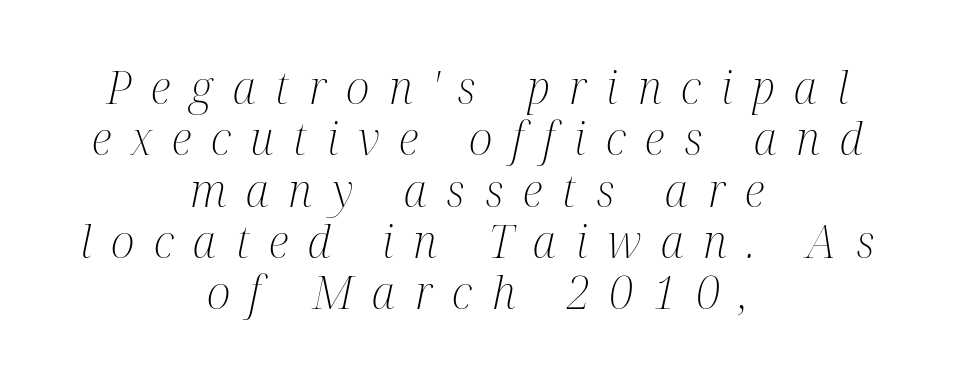
The cut favours lightness, reaching ordinary text weight at its darkest. A typesetter would call this leading minimal, almost set solid. Slanted lettering throughout. Decoration check: the copy has no underline. A centered setting, common on invitations and titles, is used for this passage.
